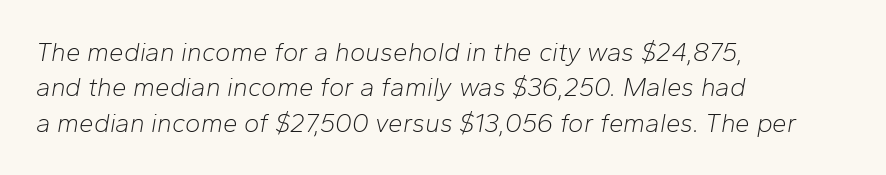
Rows of type keep a routine distance in the vertical direction. Reading down the block, your eye returns to a fixed left position each line. You can tell it's italic because the verticals aren't actually vertical. Underlining? Definitely not there. The face used here is rendered with its standard letterfit.
